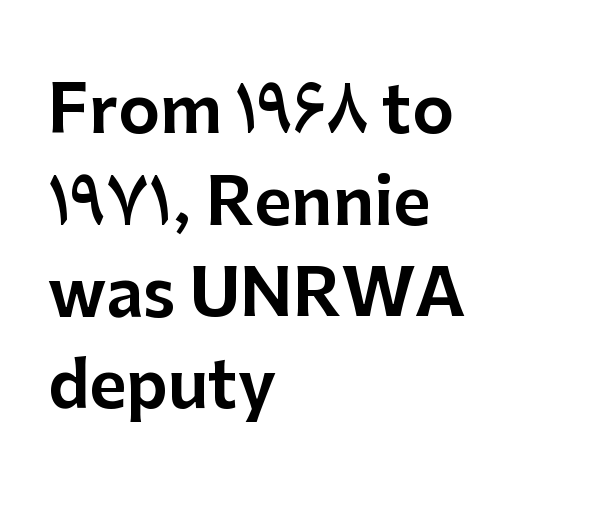
The font's upright variant was chosen for this text. Observe the absence of serifs on each vertical stroke in this sample. The face used here is proportionally spaced, like ordinary book or web type. The strip under each line holds only bare page.
